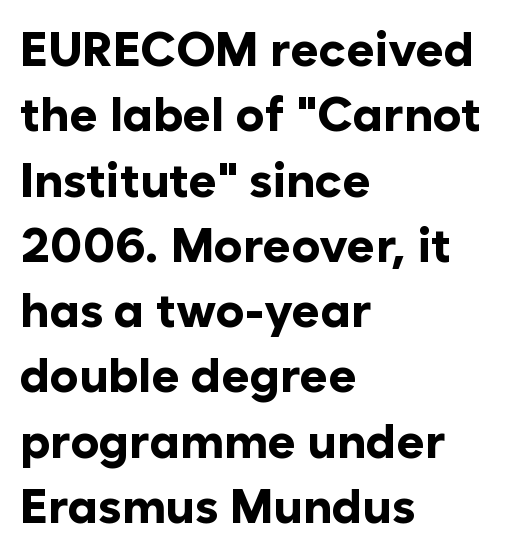
Q: Is the text bold? A: Yes.
Q: Is the text italic (slanted)? A: No, it is upright.
Q: Is the typeface a serif or a sans-serif typeface? A: Sans-serif.
Q: Is the text underlined? A: No.
Q: How is the paragraph aligned? A: Left-aligned.
Q: Is the spacing between letters normal or unusually wide? A: Normal.
Q: Is the spacing between lines tight, normal or loose? A: Normal.
Q: Width (condensed, normal, or wide)? A: Normal.
Q: Stroke contrast? A: Low.
Q: x-height? A: Medium.
Q: Monospaced? A: No.
